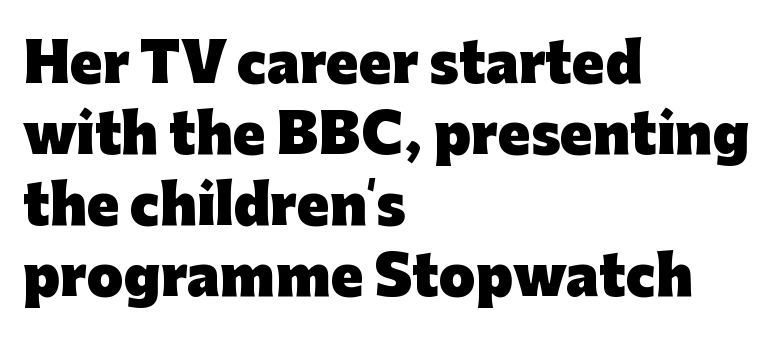
Think of a printed novel: that variable character pitch is what you see here. The ragged edge is on the right, which tells us the setting is flush left. Default kerning and tracking; the words read as compact shapes. The font family rendered here belongs to the sans-serif group. The foot of each line stays bare and open.
